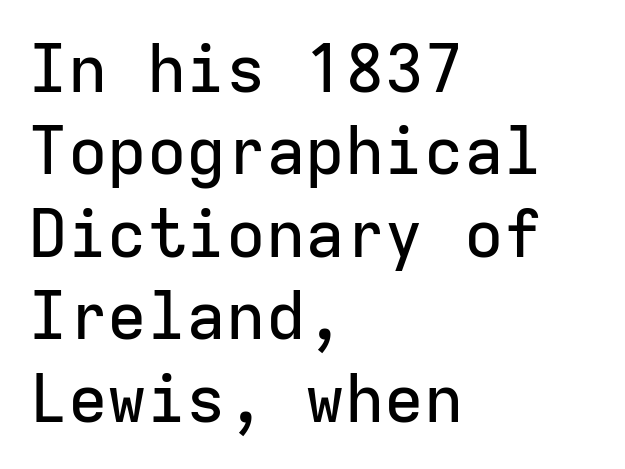
The image shows 66 px sans-serif type, upright, monospaced; set left-aligned, normal line spacing (1.25x), normal letter spacing, not underlined; low stroke contrast and a medium x-height.
